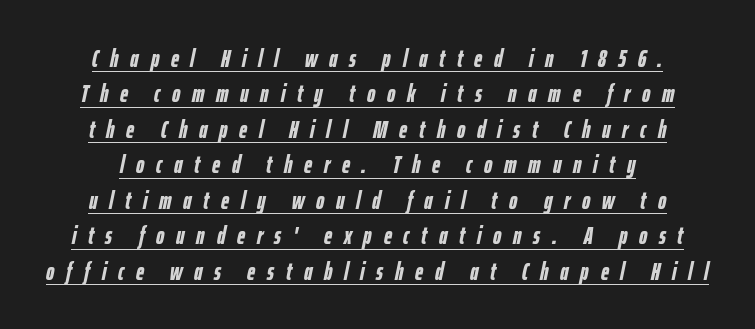
Q: Is the text bold? A: Yes.
Q: Is the text italic (slanted)? A: Yes, it leans right by about 12 degrees.
Q: Is the text underlined? A: Yes.
Q: How is the paragraph aligned? A: Centered.
Q: Is the spacing between letters normal or unusually wide? A: Unusually wide.
Q: Is the spacing between lines tight, normal or loose? A: Normal.
